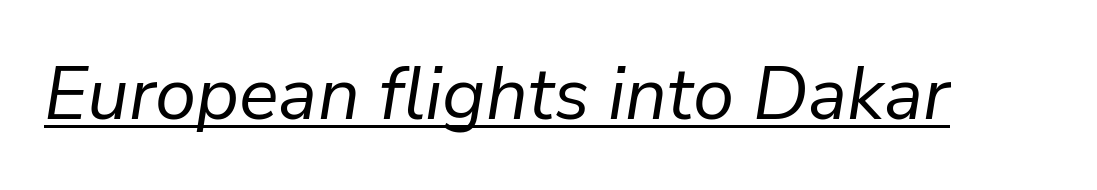
The image shows 74 px regular-weight type, italic (leaning right); set normal letter spacing, underlined; low stroke contrast and a medium x-height.
